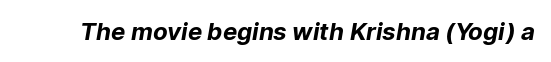
The image shows 24 px bold type; set normal letter spacing, not underlined.
